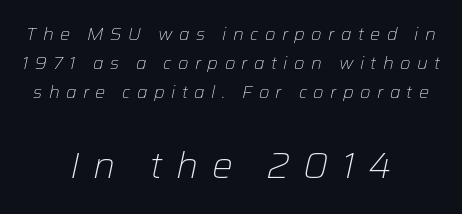
{"italic": "yes", "lean": "right", "slant_degrees": 12, "bold": "no", "weight": "light", "width": "normal", "stroke_contrast": "low", "x_height": "medium", "monospaced": "no", "underline": "no", "align": "center", "line_spacing": "normal", "line_spacing_ratio": 1.61, "letter_spacing": "wide", "letter_spacing_em": 0.36, "larger_block": "second", "size_ratio": 2.06, "glyph_px": 37}
